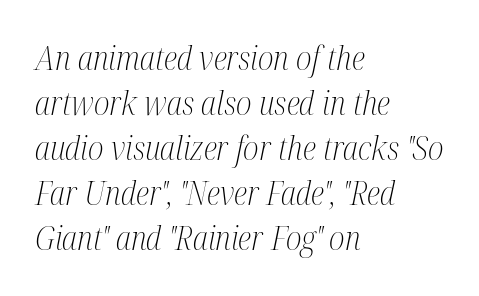
{"serif": "yes", "italic": "yes", "lean": "right", "slant_degrees": 12, "bold": "no", "weight": "light", "width": "condensed", "stroke_contrast": "medium", "x_height": "medium", "monospaced": "no", "underline": "no", "align": "left", "line_spacing": "normal", "line_spacing_ratio": 1.41, "letter_spacing": "normal", "letter_spacing_em": 0.0, "glyph_px": 32}
